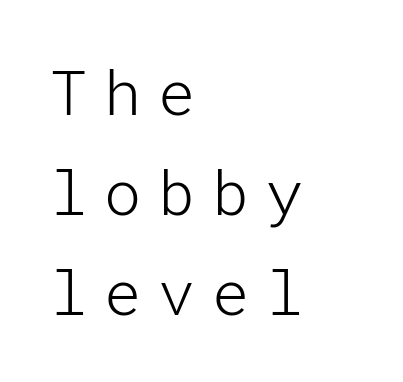
Q: Is the text bold? A: No.
Q: Is the text italic (slanted)? A: No, it is upright.
Q: Is the typeface a serif or a sans-serif typeface? A: Sans-serif.
Q: Is the text underlined? A: No.
Q: How is the paragraph aligned? A: Left-aligned.
Q: Is the spacing between letters normal or unusually wide? A: Unusually wide.
Q: Is the spacing between lines tight, normal or loose? A: Normal.
Q: Width (condensed, normal, or wide)? A: Normal.
Q: Stroke contrast? A: Low.
Q: x-height? A: Medium.
